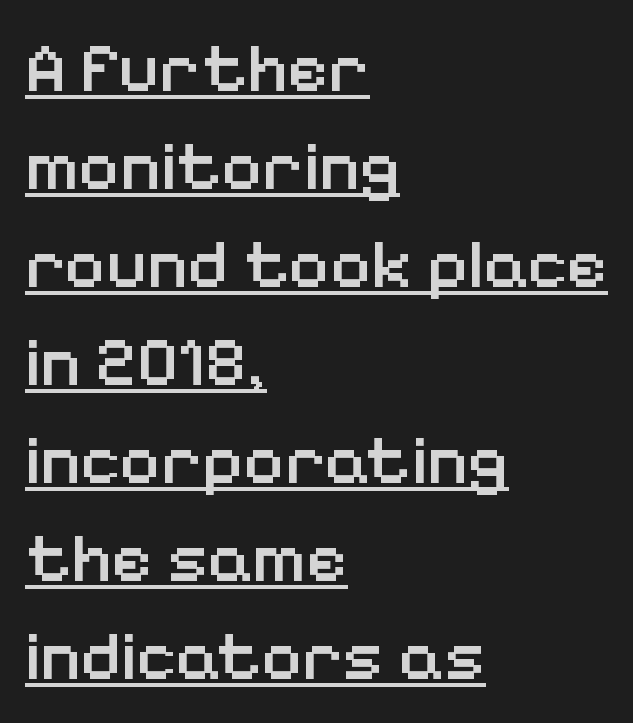
{"serif": "no", "italic": "no", "bold": "semi", "weight": "semibold", "width": "normal", "stroke_contrast": "low", "x_height": "medium", "monospaced": "no", "underline": "yes", "align": "left", "line_spacing": "normal", "line_spacing_ratio": 1.4, "letter_spacing": "normal", "letter_spacing_em": 0.0, "glyph_px": 70}
